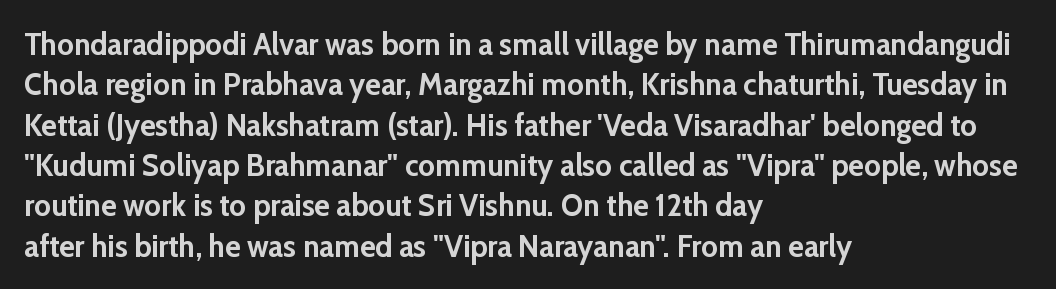
The image shows 32 px semibold sans-serif type, upright; set left-aligned, normal line spacing (1.26x), normal letter spacing, not underlined; low stroke contrast and a medium x-height.
